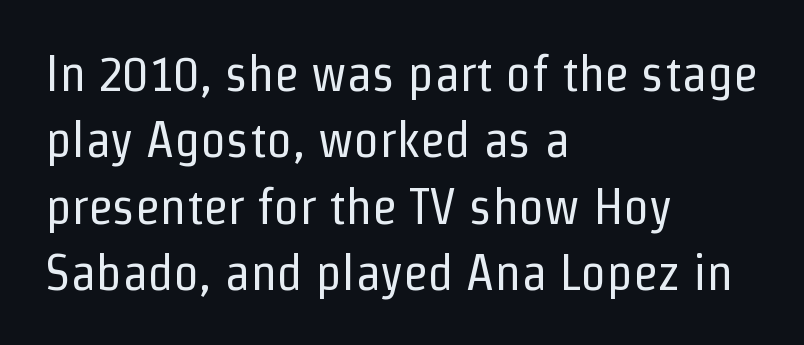
{"serif": "no", "italic": "no", "bold": "no", "weight": "regular", "width": "condensed", "stroke_contrast": "low", "x_height": "medium", "monospaced": "no", "underline": "no", "align": "left", "line_spacing": "normal", "line_spacing_ratio": 1.3, "letter_spacing": "normal", "letter_spacing_em": 0.0, "glyph_px": 51}
